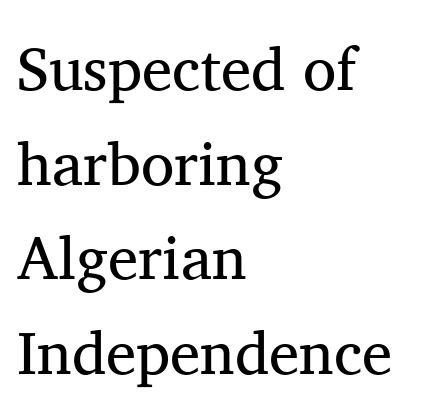
{"serif": "yes", "italic": "no", "bold": "no", "weight": "regular", "width": "normal", "stroke_contrast": "medium", "x_height": "medium", "monospaced": "no", "underline": "no", "align": "left", "line_spacing": "normal", "line_spacing_ratio": 1.55, "letter_spacing": "normal", "letter_spacing_em": 0.0, "glyph_px": 61}
